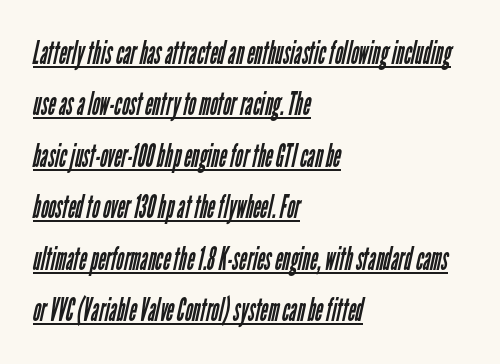
{"serif": "no", "bold": "no", "weight": "regular", "width": "condensed", "stroke_contrast": "low", "x_height": "medium", "monospaced": "no", "underline": "yes", "align": "left", "line_spacing": "normal", "line_spacing_ratio": 1.56, "letter_spacing": "normal", "letter_spacing_em": 0.0, "glyph_px": 33}
